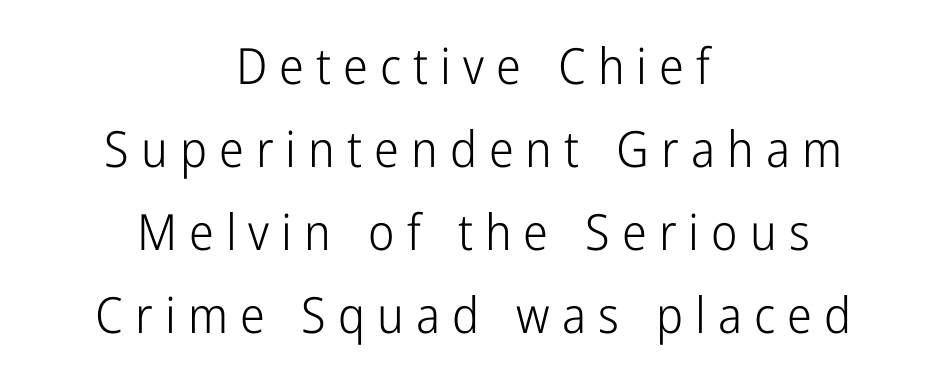
The image shows 50 px light, condensed sans-serif type, upright; set centered, normal line spacing (1.66x), unusually wide letter spacing (+0.24 em), not underlined; low stroke contrast and a medium x-height.
